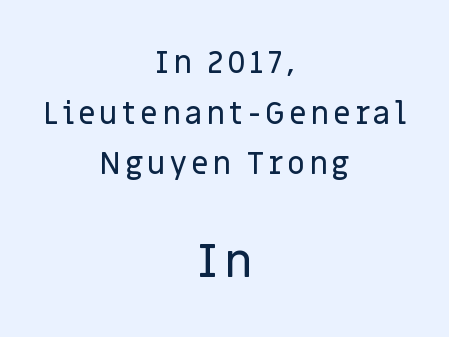
The image shows 47 px sans-serif type, upright; set centered, normal line spacing (1.63x), not underlined; the second (bottom) block is 1.52x larger; low stroke contrast and a large x-height.
